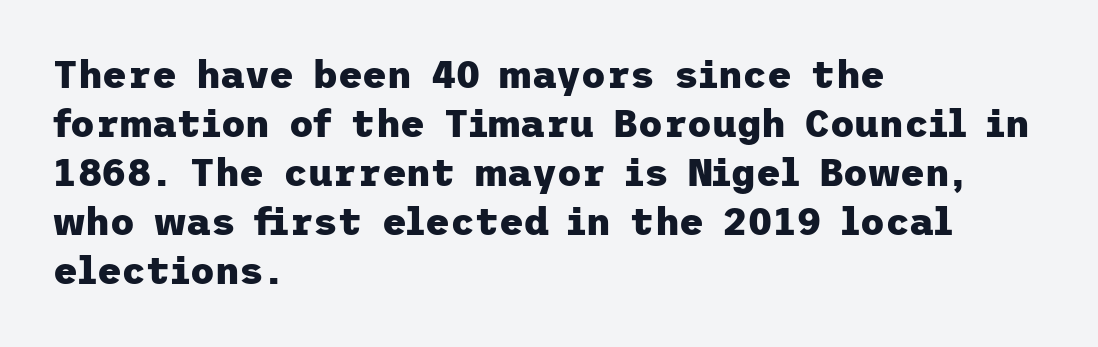
{"serif": "no", "italic": "no", "bold": "yes", "weight": "heavy", "width": "normal", "stroke_contrast": "low", "x_height": "medium", "underline": "no", "align": "left", "line_spacing": "normal", "line_spacing_ratio": 1.29, "letter_spacing": "normal", "letter_spacing_em": 0.0, "glyph_px": 38}
